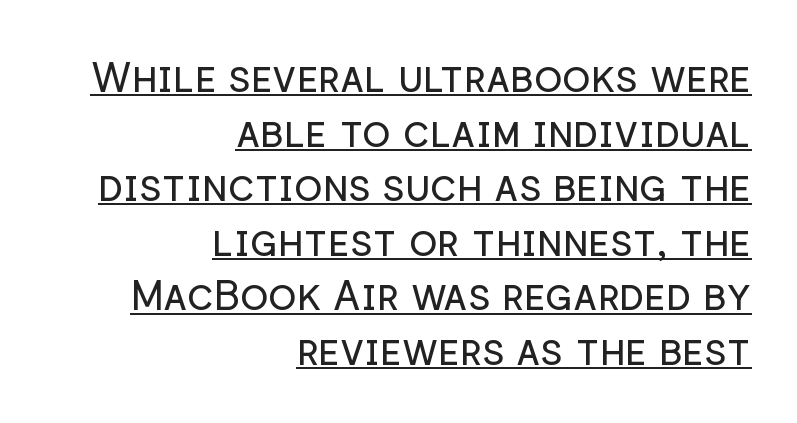
Each new line begins a customary step beneath the previous one. The horizontal fit of the characters is conventional and even. Letters have the restrained weight of plain body copy at most. Style check: upright. A rule runs beneath these lines of type. The face used here is proportionally spaced, like ordinary book or web type.
